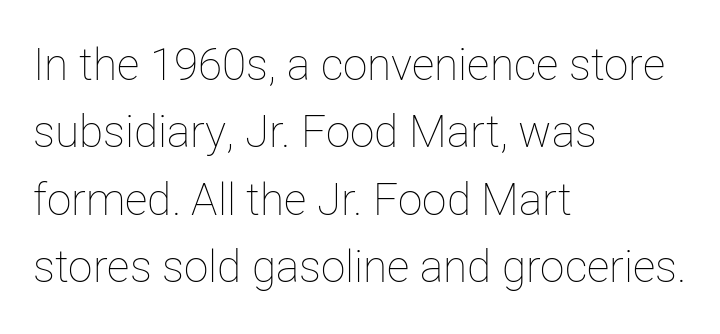
Q: Is the text bold? A: No.
Q: Is the text italic (slanted)? A: No, it is upright.
Q: Is the text underlined? A: No.
Q: How is the paragraph aligned? A: Left-aligned.
Q: Is the spacing between letters normal or unusually wide? A: Normal.
Q: Is the spacing between lines tight, normal or loose? A: Normal.
Q: Width (condensed, normal, or wide)? A: Normal.
Q: Stroke contrast? A: Low.
Q: x-height? A: Medium.
Q: Monospaced? A: No.
